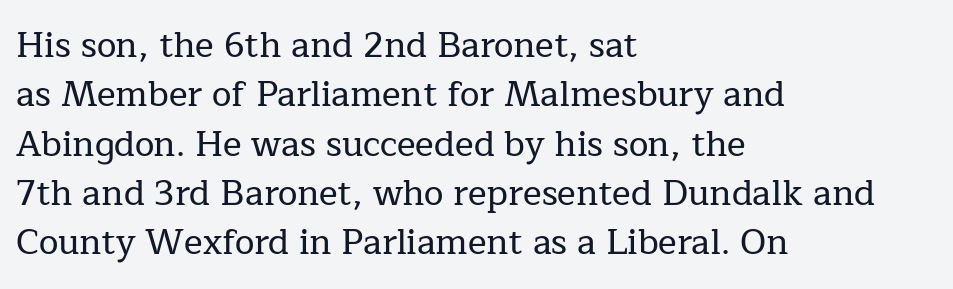
Q: Is the text italic (slanted)? A: No, it is upright.
Q: Is the typeface a serif or a sans-serif typeface? A: Serif.
Q: Is the text underlined? A: No.
Q: How is the paragraph aligned? A: Left-aligned.
Q: Is the spacing between letters normal or unusually wide? A: Normal.
Q: Is the spacing between lines tight, normal or loose? A: Normal.
Q: Width (condensed, normal, or wide)? A: Normal.
Q: Stroke contrast? A: Low.
Q: x-height? A: Medium.
Q: Monospaced? A: No.
